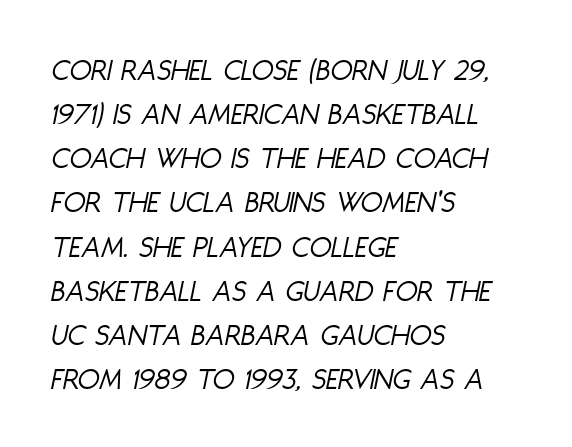
Q: Is the text bold? A: No.
Q: Is the text italic (slanted)? A: Yes, it leans right by about 11 degrees.
Q: Is the text underlined? A: No.
Q: How is the paragraph aligned? A: Left-aligned.
Q: Is the spacing between letters normal or unusually wide? A: Normal.
Q: Is the spacing between lines tight, normal or loose? A: Normal.
Q: Width (condensed, normal, or wide)? A: Condensed.
Q: Stroke contrast? A: Low.
Q: x-height? A: Large.
Q: Monospaced? A: No.
